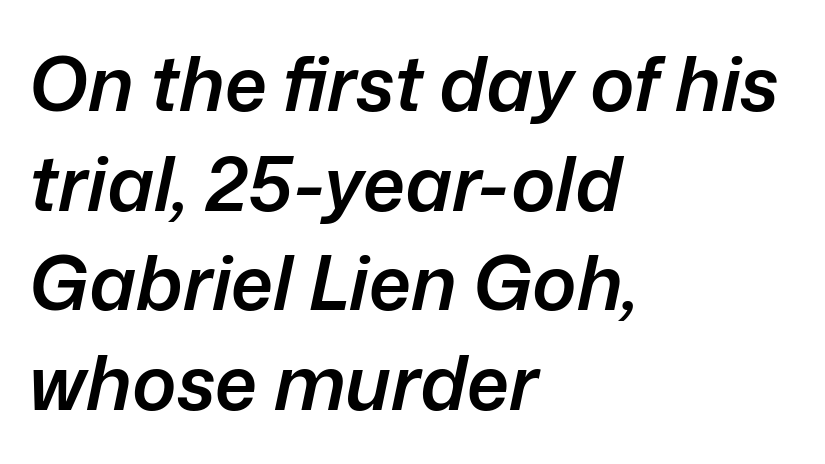
{"italic": "yes", "lean": "right", "slant_degrees": 12, "bold": "semi", "weight": "semibold", "width": "normal", "stroke_contrast": "low", "x_height": "medium", "monospaced": "no", "underline": "no", "align": "left", "line_spacing": "normal", "line_spacing_ratio": 1.33, "letter_spacing": "normal", "letter_spacing_em": 0.0, "glyph_px": 75}
